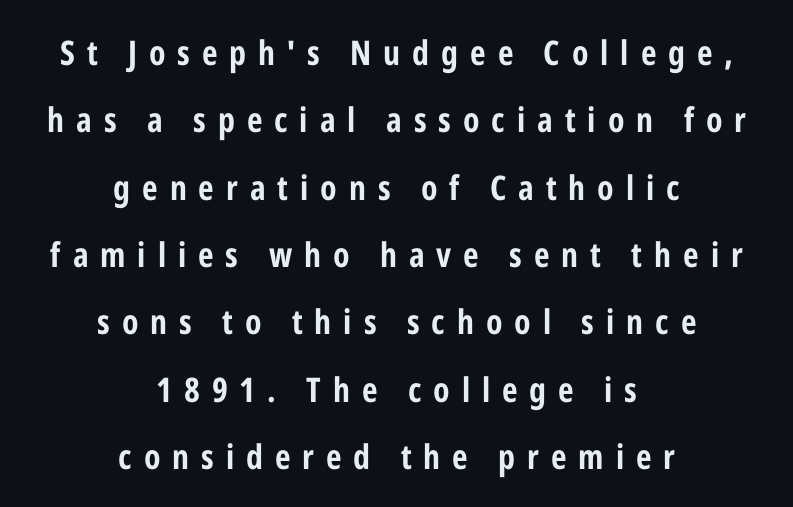
Is there much room between lines? Yes — plenty of vertical air separates them. Serif or sans? Sans — the stroke terminals are bare. Clear beneath every line of the passage. Plenty of ink on the page — the face is bold.
